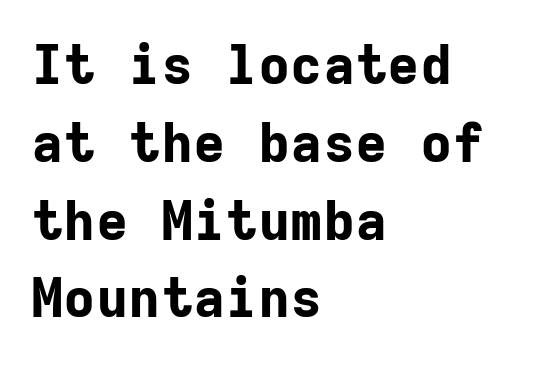
{"serif": "no", "italic": "no", "bold": "yes", "weight": "bold", "width": "normal", "stroke_contrast": "low", "x_height": "medium", "monospaced": "yes", "underline": "no", "align": "left", "line_spacing": "normal", "line_spacing_ratio": 1.44, "letter_spacing": "normal", "letter_spacing_em": 0.0, "glyph_px": 54}
